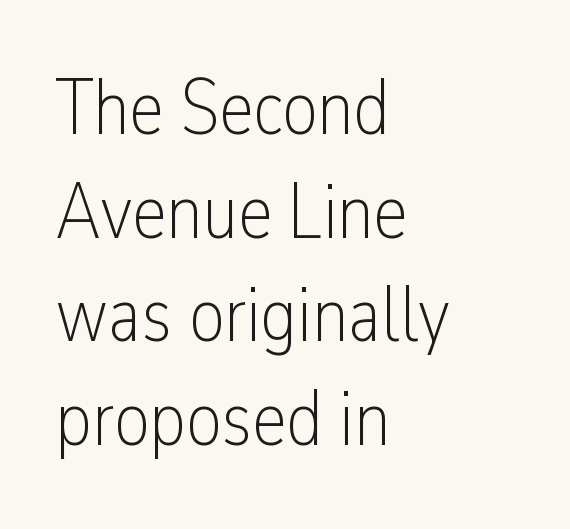
The image shows 78 px light, condensed sans-serif type, upright; set left-aligned, normal line spacing (1.33x), normal letter spacing, not underlined; low stroke contrast and a medium x-height.
